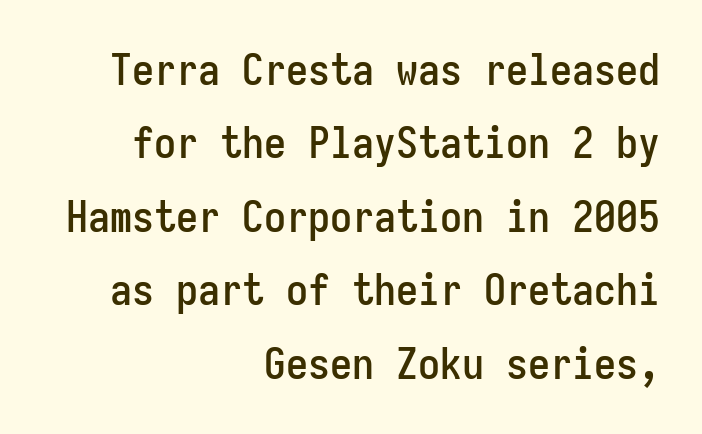
This sample is right-justified, so line beginnings fall wherever the words allow. Looks like terminal output: every glyph gets an equal slot. Observe the ordinary spacing: letters are neighbours, not strangers. Regular leading.
